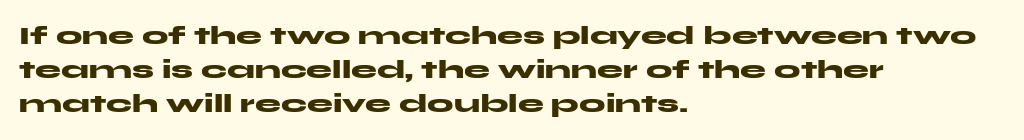
Q: Is the text bold? A: Yes.
Q: Is the text italic (slanted)? A: No, it is upright.
Q: Is the text underlined? A: No.
Q: How is the paragraph aligned? A: Left-aligned.
Q: Is the spacing between letters normal or unusually wide? A: Normal.
Q: Is the spacing between lines tight, normal or loose? A: Normal.
